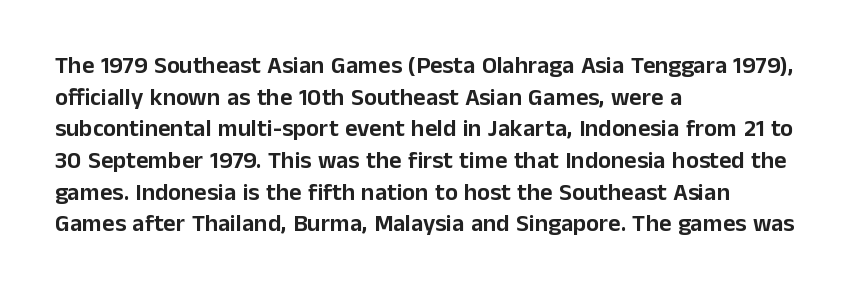
{"italic": "no", "underline": "no", "align": "left", "line_spacing": "normal", "line_spacing_ratio": 1.32, "letter_spacing": "normal", "letter_spacing_em": 0.0, "glyph_px": 24}
